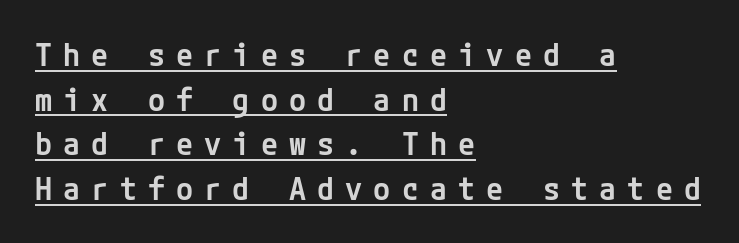
{"serif": "no", "italic": "no", "bold": "semi", "weight": "semibold", "width": "normal", "stroke_contrast": "low", "x_height": "medium", "underline": "yes", "align": "left", "line_spacing": "normal", "line_spacing_ratio": 1.44, "letter_spacing": "wide", "letter_spacing_em": 0.36, "glyph_px": 31}
